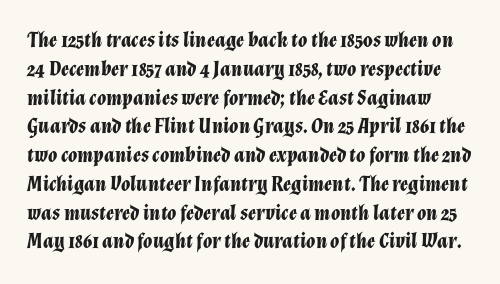
{"italic": "yes", "lean": "right", "slant_degrees": 12, "bold": "yes", "underline": "no", "line_spacing": "normal", "line_spacing_ratio": 1.37, "letter_spacing": "normal", "letter_spacing_em": 0.0, "glyph_px": 21}
